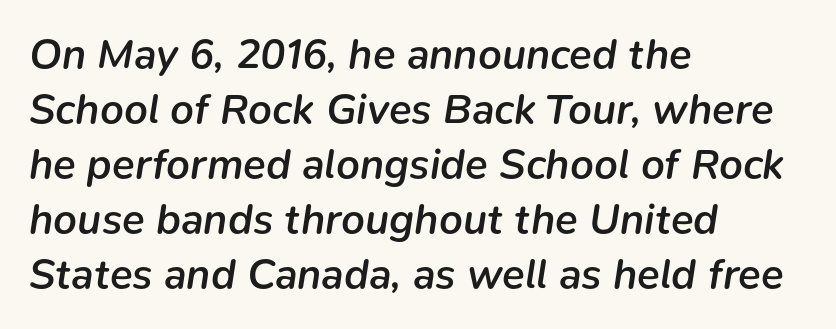
Q: Is the text bold? A: Semi-bold.
Q: Is the text italic (slanted)? A: Yes, it leans right by about 9 degrees.
Q: Is the text underlined? A: No.
Q: How is the paragraph aligned? A: Left-aligned.
Q: Is the spacing between letters normal or unusually wide? A: Normal.
Q: Is the spacing between lines tight, normal or loose? A: Normal.
Q: Width (condensed, normal, or wide)? A: Normal.
Q: Stroke contrast? A: Low.
Q: x-height? A: Medium.
Q: Monospaced? A: No.
